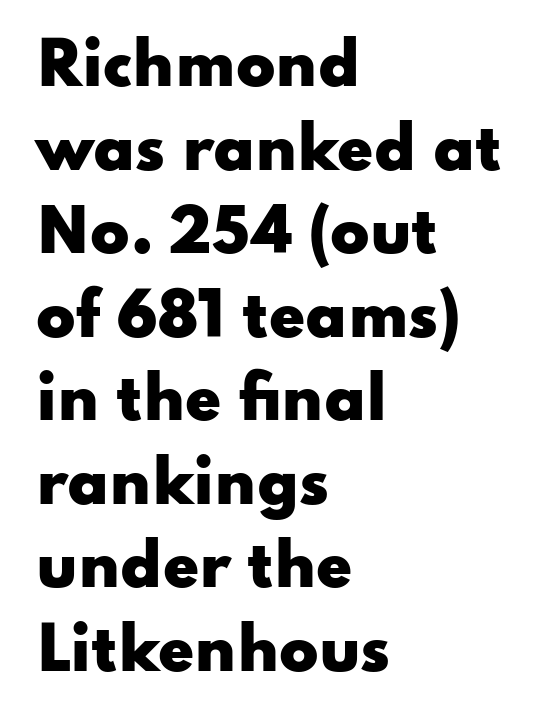
The letters are bold, with thick, heavy strokes. When letters stand straight like this, we call the style roman or upright. Do the characters align in a grid? No, the font is proportional. A typesetter would call this leading conventional body-copy spacing. Regarding serifs, this sample does without them.
